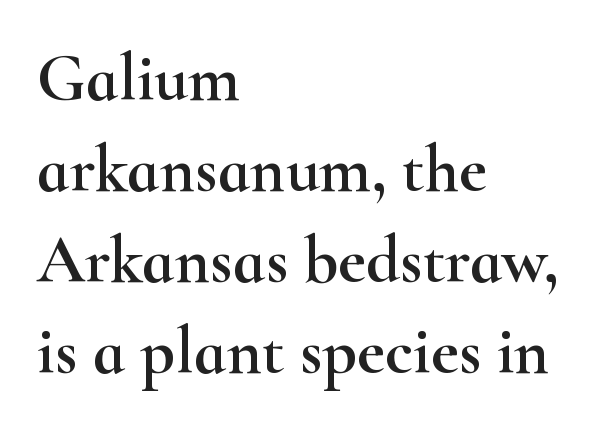
The image shows 67 px wide serif type, upright; set left-aligned, normal line spacing (1.36x), normal letter spacing, not underlined; high stroke contrast and a small x-height.
